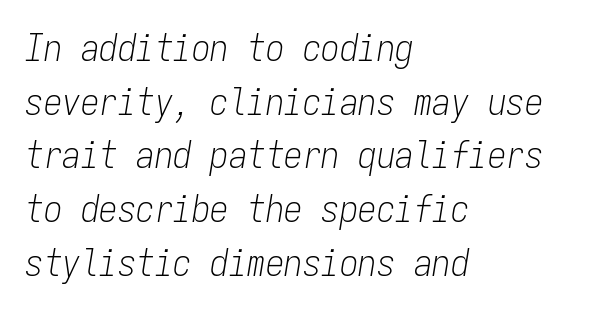
{"italic": "yes", "lean": "right", "slant_degrees": 9, "bold": "no", "weight": "light", "width": "condensed", "stroke_contrast": "low", "x_height": "medium", "monospaced": "yes", "underline": "no", "align": "left", "line_spacing": "normal", "line_spacing_ratio": 1.45, "letter_spacing": "normal", "letter_spacing_em": 0.0, "glyph_px": 37}
